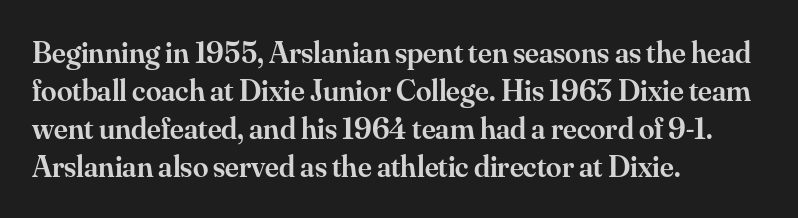
Note: serifs present on the glyphs. Tracking here is standard; glyphs follow each other at the usual distance. Teacher's note: observe the even left margin — that is flush-left alignment. These lines carry some extra weight — a demibold, not a full bold.
